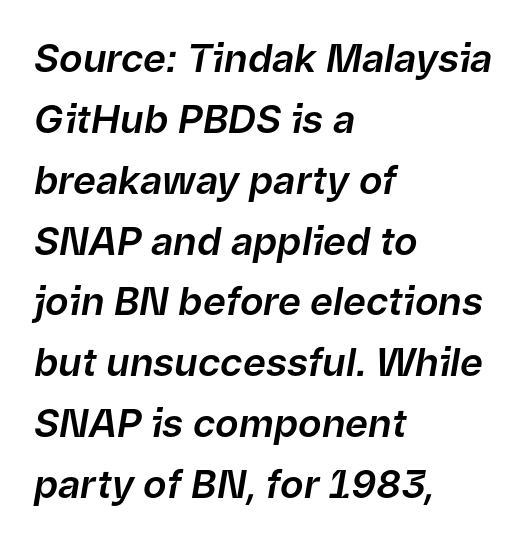
{"italic": "yes", "lean": "right", "slant_degrees": 9, "width": "normal", "stroke_contrast": "low", "x_height": "medium", "monospaced": "no", "underline": "no", "align": "left", "line_spacing": "normal", "line_spacing_ratio": 1.56, "letter_spacing": "normal", "letter_spacing_em": 0.0, "glyph_px": 39}
